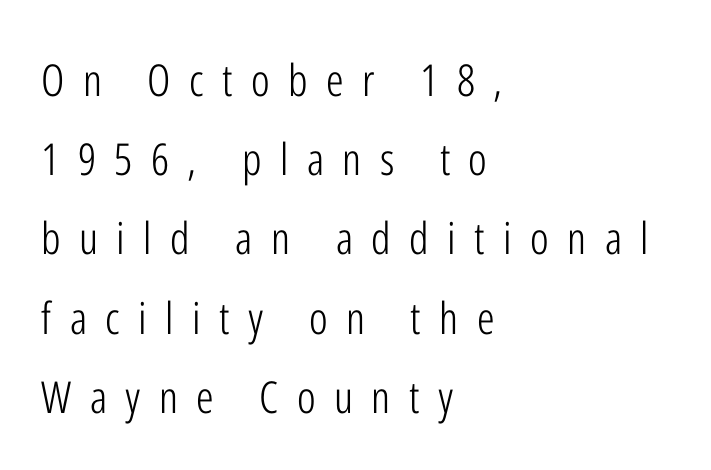
{"serif": "no", "italic": "no", "bold": "no", "weight": "light", "width": "condensed", "stroke_contrast": "low", "x_height": "medium", "monospaced": "no", "underline": "no", "align": "left", "line_spacing_ratio": 1.8, "letter_spacing": "wide", "letter_spacing_em": 0.42, "glyph_px": 44}
